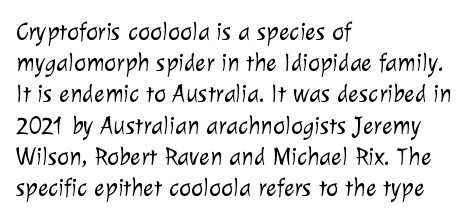
Q: Is the text bold? A: No.
Q: Is the text underlined? A: No.
Q: How is the paragraph aligned? A: Left-aligned.
Q: Is the spacing between letters normal or unusually wide? A: Normal.
Q: Is the spacing between lines tight, normal or loose? A: Normal.
